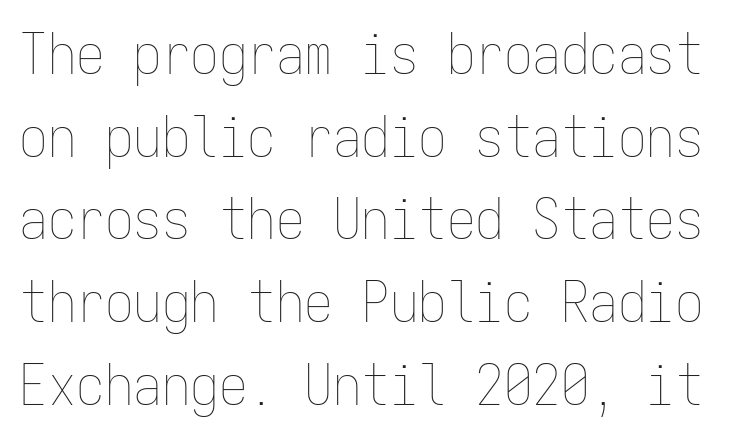
Q: Is the text bold? A: No.
Q: Is the text italic (slanted)? A: No, it is upright.
Q: Is the text underlined? A: No.
Q: Is the spacing between letters normal or unusually wide? A: Normal.
Q: Is the spacing between lines tight, normal or loose? A: Normal.
Q: Width (condensed, normal, or wide)? A: Condensed.
Q: Stroke contrast? A: Low.
Q: x-height? A: Medium.
Q: Monospaced? A: Yes.
